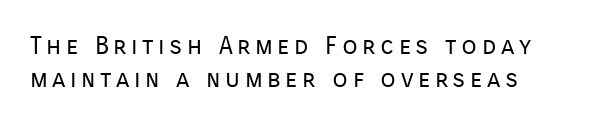
If you drew a line through each stem, it would be perfectly vertical. Vertical spacing — default. Anything drawn beneath the words? Only blank space. Stems here are at most as thick as an everyday book face. A classic flush-left, rag-right setting is used for this passage.
